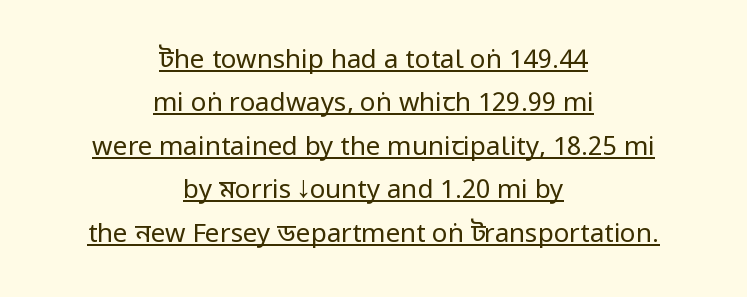
{"italic": "no", "bold": "no", "underline": "yes", "align": "center", "line_spacing": "normal", "line_spacing_ratio": 1.67, "letter_spacing": "normal", "letter_spacing_em": 0.0, "glyph_px": 26}
